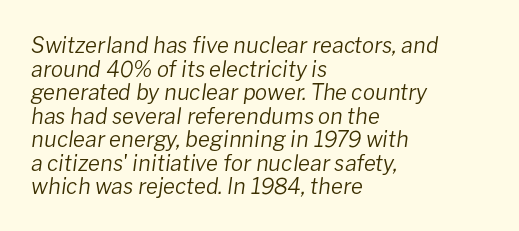
These glyphs show unthickened strokes, regular width or finer. You could barely slide anything between these rows. Compared with typical body copy, the letter spacing here is the same. The text carries the slant typical of an italic or oblique font.
